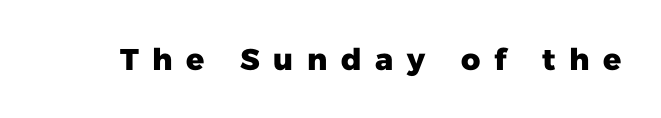
Q: Is the text bold? A: Yes.
Q: Is the text italic (slanted)? A: No, it is upright.
Q: Is the typeface a serif or a sans-serif typeface? A: Sans-serif.
Q: Is the text underlined? A: No.
Q: Is the spacing between letters normal or unusually wide? A: Unusually wide.
Q: Width (condensed, normal, or wide)? A: Normal.
Q: Stroke contrast? A: Low.
Q: x-height? A: Medium.
Q: Monospaced? A: No.
